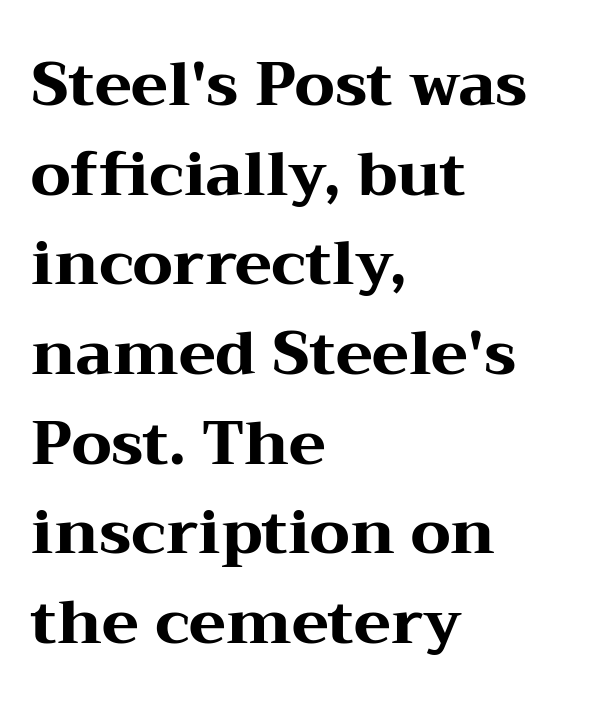
Each word holds together tightly as a unit, with standard inter-letter gaps. The lettering stays uniformly vertical, giving the passage a roman look. Clear beneath every line of the passage. The compositor pushed each line to the left boundary.
